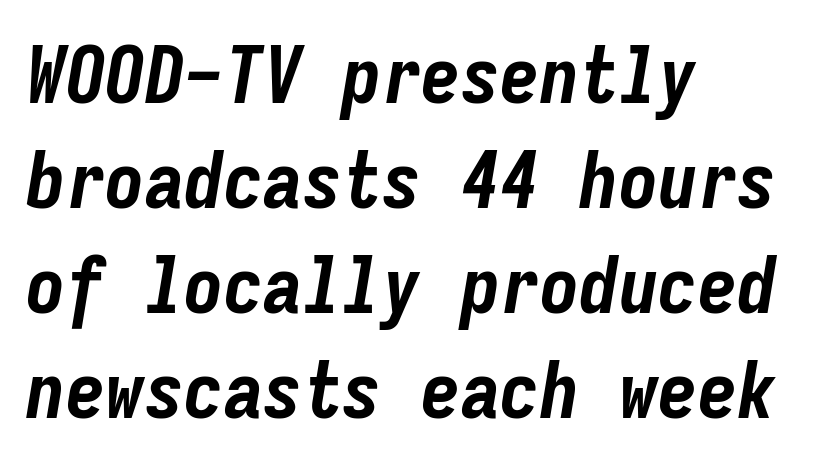
The image shows 79 px bold, condensed type, italic (leaning right), monospaced; set left-aligned, normal line spacing (1.33x), normal letter spacing, not underlined; low stroke contrast and a medium x-height.
